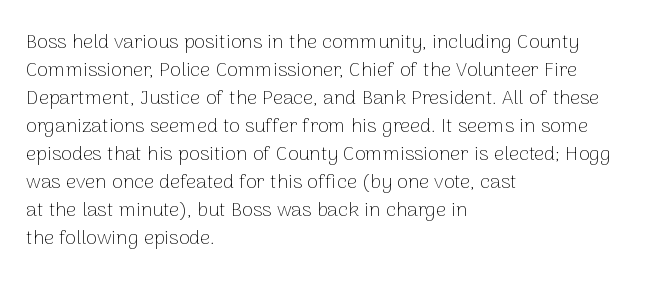
A roman cut, with each character standing at attention. Compared with a centered layout, this one pins lines to the left instead. Evenly set lines give the paragraph a standard silhouette. Heft: none added — not bold. The baseline area is clear.
